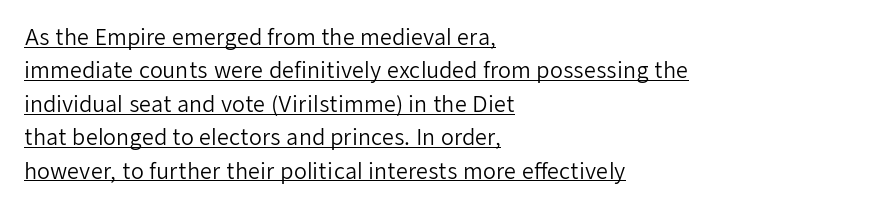
Q: Is the text bold? A: No.
Q: Is the text italic (slanted)? A: No, it is upright.
Q: Is the text underlined? A: Yes.
Q: How is the paragraph aligned? A: Left-aligned.
Q: Is the spacing between letters normal or unusually wide? A: Normal.
Q: Is the spacing between lines tight, normal or loose? A: Normal.
